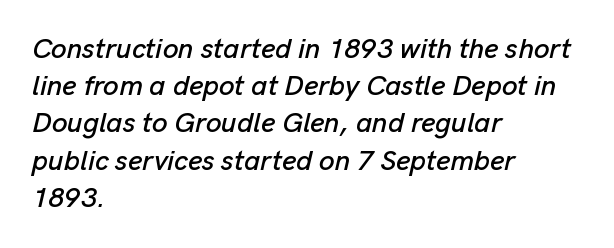
The image shows 28 px text type, italic (leaning right); set left-aligned, normal line spacing (1.33x), normal letter spacing, not underlined; low stroke contrast and a medium x-height.
